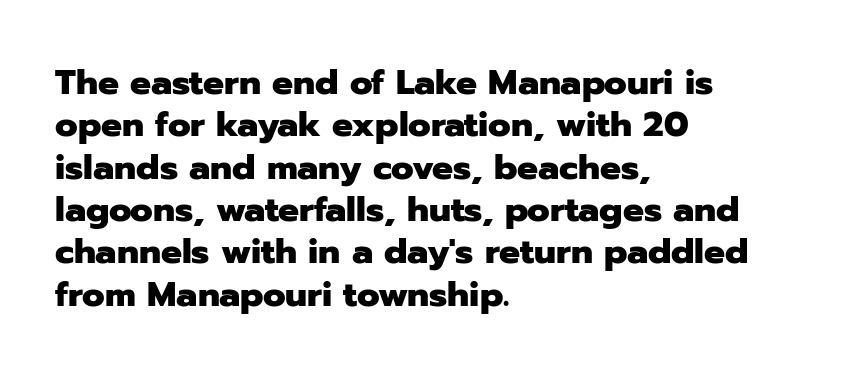
Q: Is the text bold? A: Yes.
Q: Is the text italic (slanted)? A: No, it is upright.
Q: Is the typeface a serif or a sans-serif typeface? A: Sans-serif.
Q: Is the text underlined? A: No.
Q: How is the paragraph aligned? A: Left-aligned.
Q: Is the spacing between letters normal or unusually wide? A: Normal.
Q: Width (condensed, normal, or wide)? A: Normal.
Q: Stroke contrast? A: Low.
Q: x-height? A: Medium.
Q: Monospaced? A: No.
